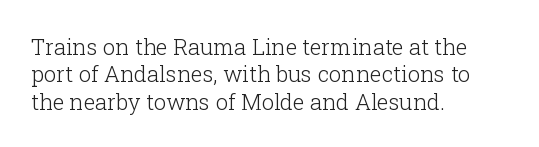
The image shows 22 px text type, upright; set left-aligned, line spacing 1.24x, normal letter spacing, not underlined.
